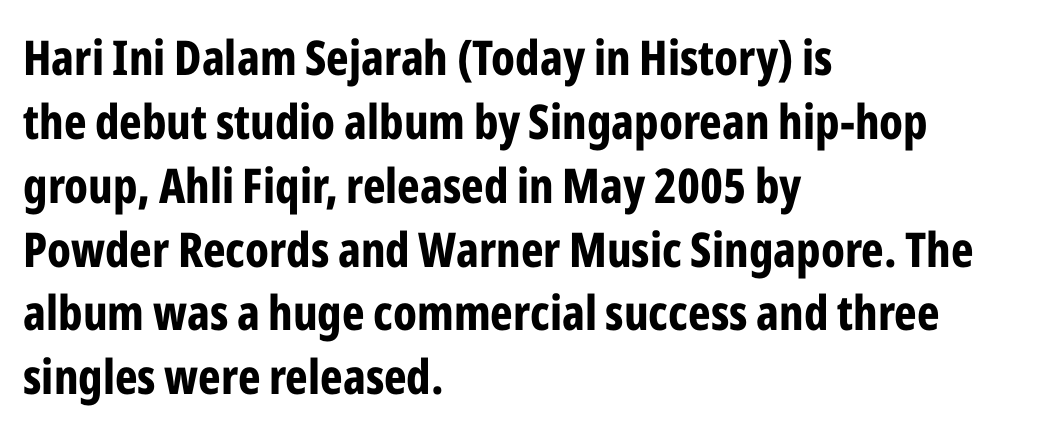
{"serif": "no", "italic": "no", "bold": "yes", "weight": "bold", "width": "condensed", "stroke_contrast": "low", "x_height": "medium", "monospaced": "no", "underline": "no", "align": "left", "line_spacing": "normal", "line_spacing_ratio": 1.33, "letter_spacing": "normal", "letter_spacing_em": 0.0, "glyph_px": 48}
